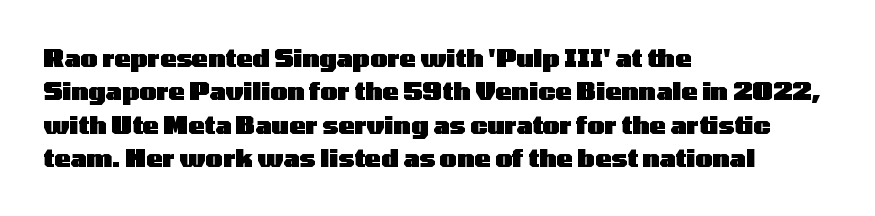
{"italic": "no", "bold": "yes", "underline": "no", "align": "left", "line_spacing": "normal", "line_spacing_ratio": 1.39, "letter_spacing": "normal", "letter_spacing_em": 0.0, "glyph_px": 24}
